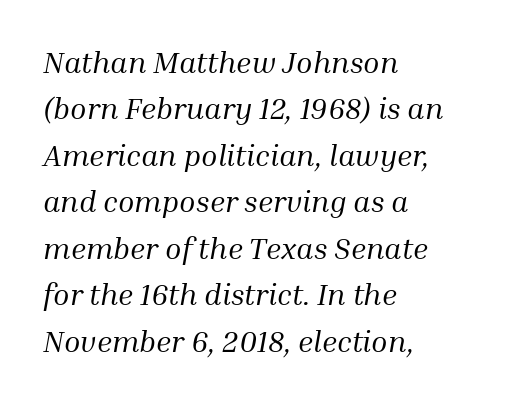
Q: Is the text bold? A: No.
Q: Is the text italic (slanted)? A: Yes, it leans right by about 10 degrees.
Q: Is the typeface a serif or a sans-serif typeface? A: Serif.
Q: Is the text underlined? A: No.
Q: How is the paragraph aligned? A: Left-aligned.
Q: Is the spacing between letters normal or unusually wide? A: Normal.
Q: Is the spacing between lines tight, normal or loose? A: Normal.
Q: Width (condensed, normal, or wide)? A: Normal.
Q: Stroke contrast? A: Medium.
Q: x-height? A: Medium.
Q: Monospaced? A: No.
